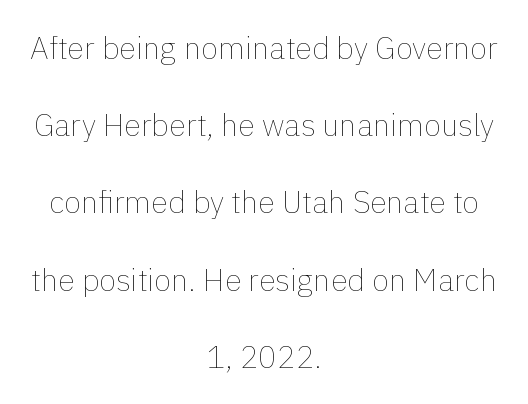
This sample uses plain, unmodified letter spacing. Vertical stems look standard width or narrower in stroke. Regarding leading, the lines here are spaced well apart. Rule under the text: the space is simply empty. A typesetter would call this proportional, since set widths differ per character. The lines are quadded center.
